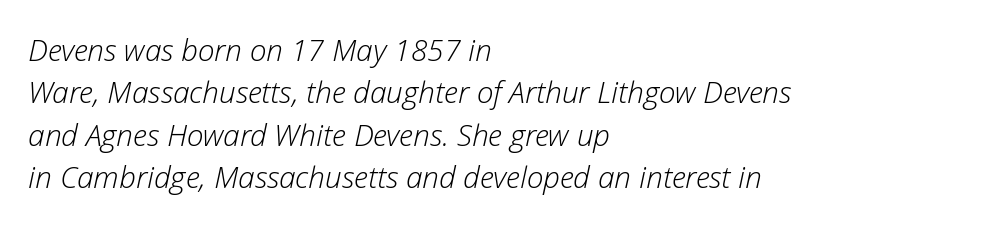
{"italic": "yes", "lean": "right", "slant_degrees": 12, "bold": "no", "weight": "light", "width": "normal", "stroke_contrast": "low", "x_height": "medium", "monospaced": "no", "underline": "no", "align": "left", "line_spacing": "normal", "line_spacing_ratio": 1.41, "letter_spacing": "normal", "letter_spacing_em": 0.0, "glyph_px": 30}
